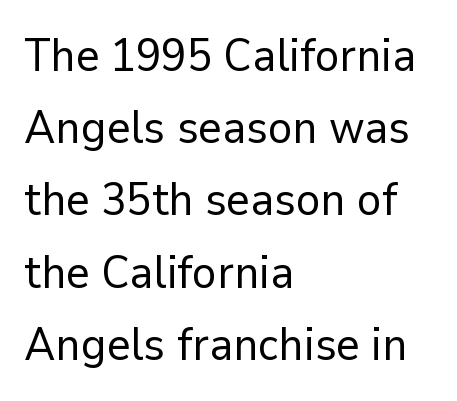
Inter-character spacing is left at the font's built-in metrics. Ordinary non-slanted type is in use. Stem width sits at or under what a default text font uses. The rendering uses a moderate line-height, typical for paragraphs.
